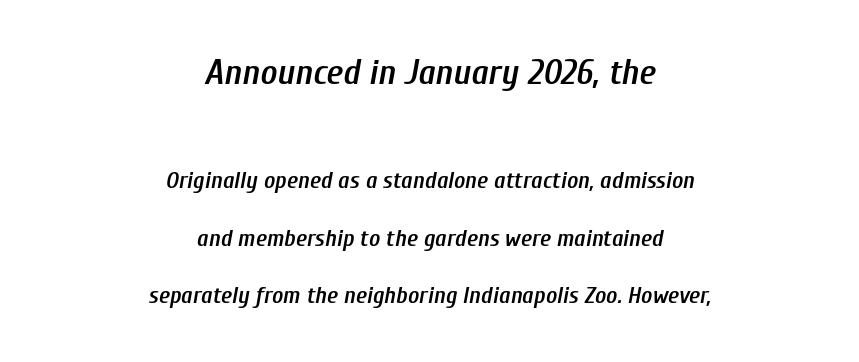
Compare the two chunks: the upper has the greater cap height. Vertical spacing — loose. Glyph-to-glyph distance matches everyday printed text. Bold? Not quite — semibold, heavier than regular but stopping short. The whole block is typeset with a tilt. Underline: absent.
